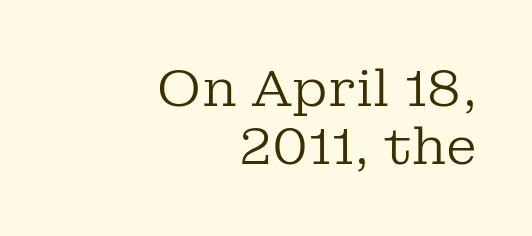
Q: Is the text bold? A: No.
Q: Is the text italic (slanted)? A: No, it is upright.
Q: Is the typeface a serif or a sans-serif typeface? A: Serif.
Q: Is the text underlined? A: No.
Q: How is the paragraph aligned? A: Right-aligned.
Q: Is the spacing between letters normal or unusually wide? A: Normal.
Q: Is the spacing between lines tight, normal or loose? A: Tight.
Q: Width (condensed, normal, or wide)? A: Normal.
Q: Stroke contrast? A: Low.
Q: x-height? A: Medium.
Q: Monospaced? A: No.
